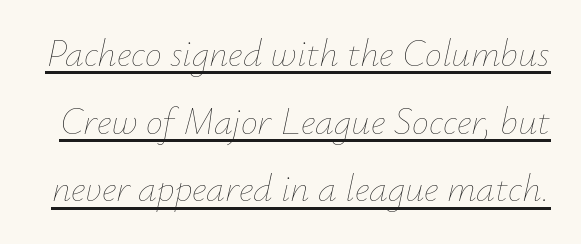
The image shows 38 px thin type, italic (leaning right); set line spacing 1.78x, normal letter spacing, underlined; low stroke contrast and a small x-height.
